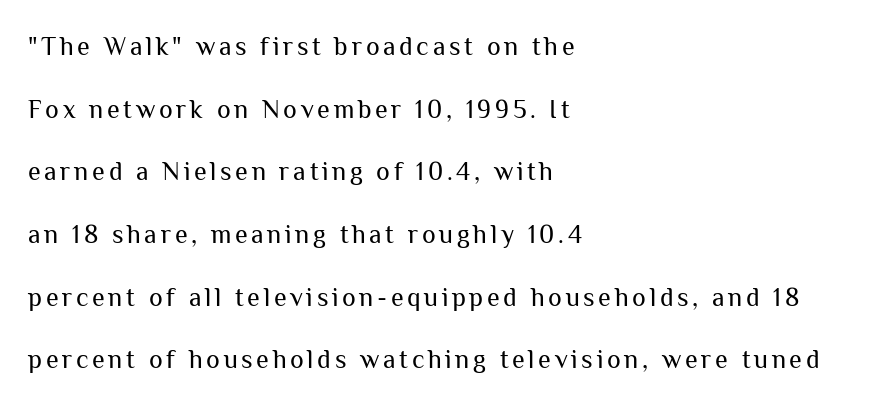
{"italic": "no", "bold": "no", "underline": "no", "align": "left", "line_spacing": "loose", "line_spacing_ratio": 2.41, "glyph_px": 26}
